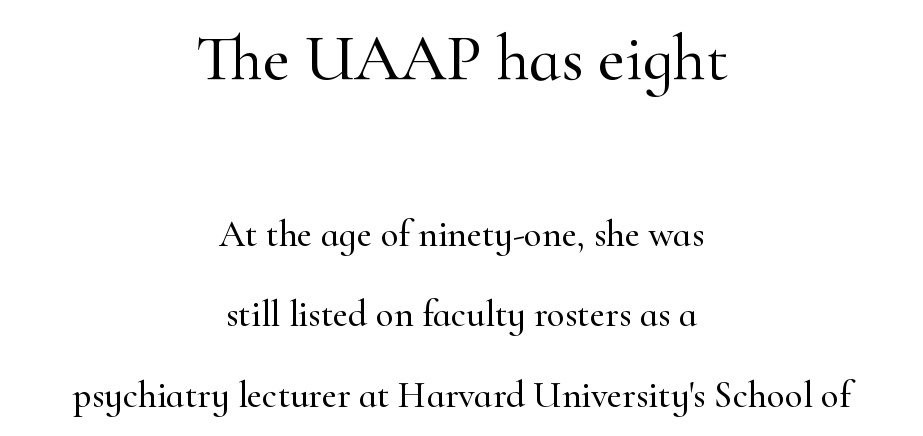
The image shows 65 px serif type, upright; set centered, loose line spacing (2.17x), normal letter spacing, not underlined; the first (top) block is 1.76x larger; high stroke contrast and a small x-height.
